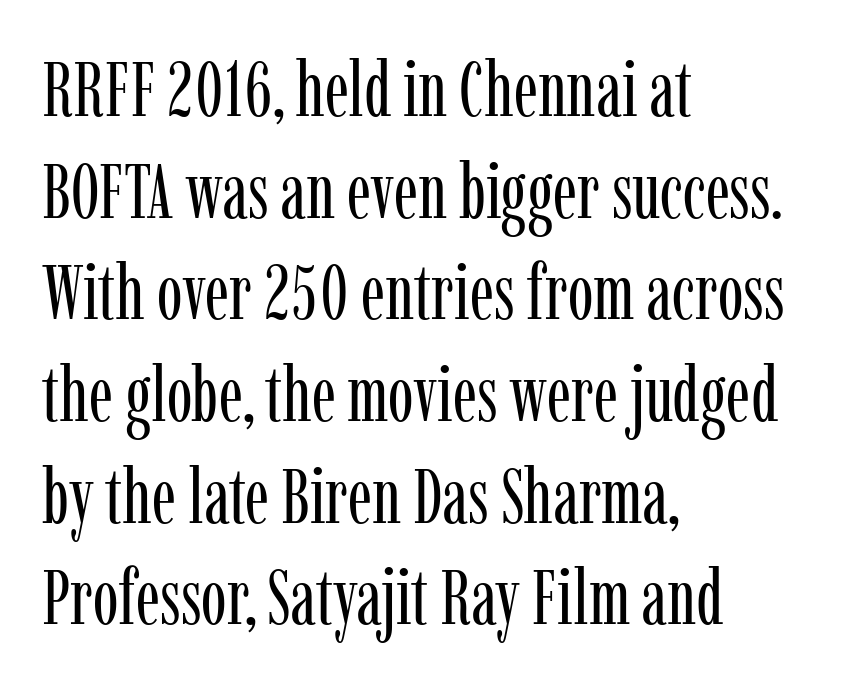
The image shows 77 px regular-weight, condensed serif type, upright; set left-aligned, normal line spacing (1.32x), normal letter spacing, not underlined; low stroke contrast and a medium x-height.
